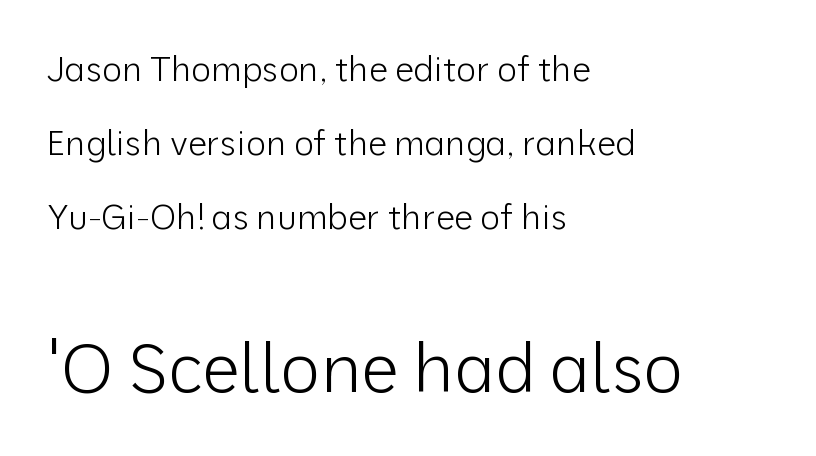
The image shows 68 px light sans-serif type, upright; set left-aligned, loose line spacing (2.18x), normal letter spacing, not underlined; the second (bottom) block is 2.0x larger; low stroke contrast and a medium x-height.
